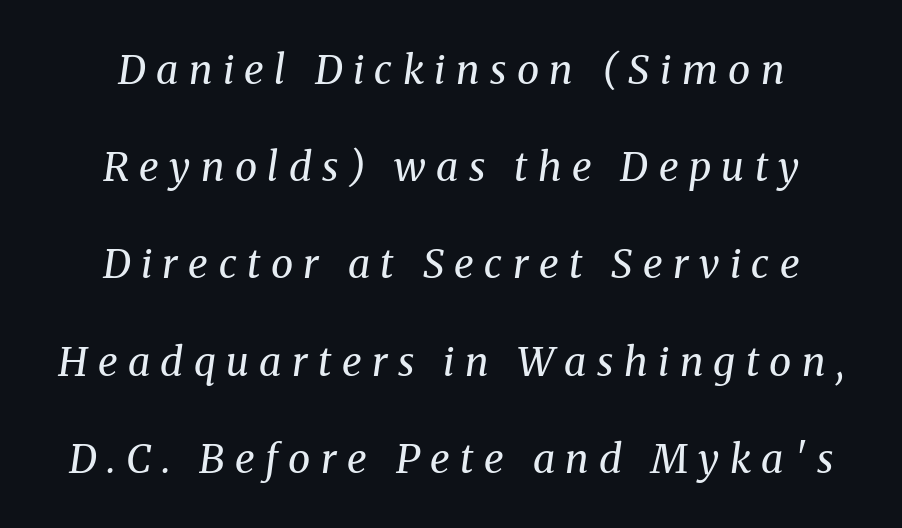
{"serif": "yes", "italic": "yes", "lean": "right", "slant_degrees": 8, "bold": "no", "weight": "regular", "width": "normal", "stroke_contrast": "medium", "x_height": "medium", "monospaced": "no", "underline": "no", "line_spacing": "loose", "line_spacing_ratio": 2.43, "letter_spacing": "wide", "letter_spacing_em": 0.26, "glyph_px": 40}
